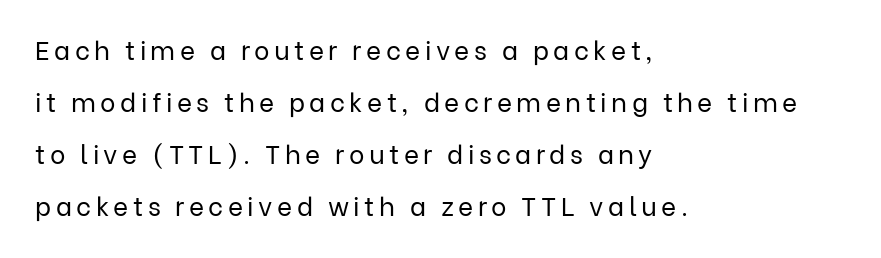
The image shows 26 px text type, upright; set left-aligned, loose line spacing (2.0x), not underlined.
